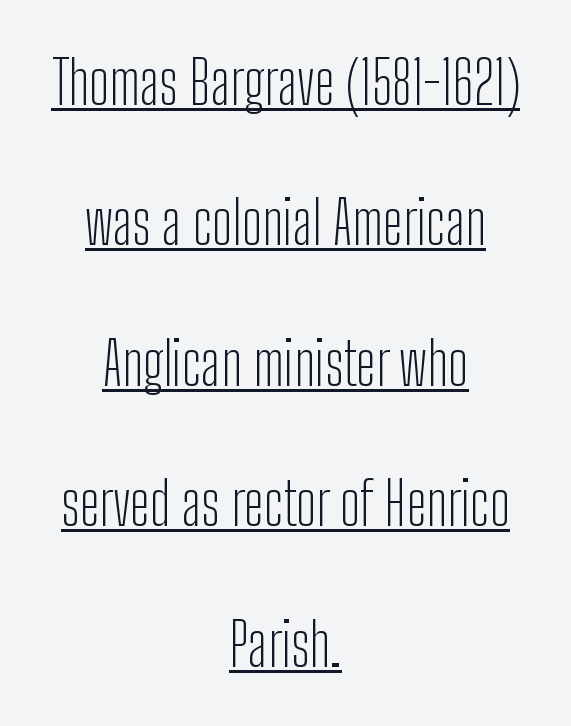
The image shows 59 px light, condensed sans-serif type, upright; set centered, loose line spacing (2.38x), normal letter spacing, underlined; low stroke contrast and a medium x-height.
